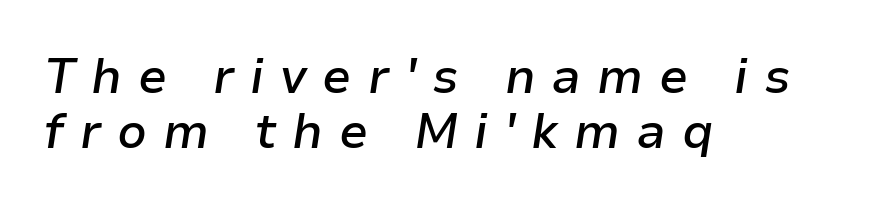
The image shows 48 px semibold type, italic (leaning right); set left-aligned, tight line spacing (1.15x), unusually wide letter spacing (+0.33 em), not underlined; low stroke contrast and a medium x-height.
